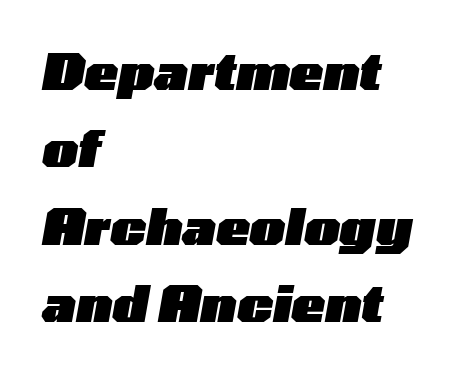
Short note: letters normally spaced. A bare baseline throughout the passage. A typesetter would call this proportional, since set widths differ per character. The paragraph has a hard left edge and a soft right edge. Pretty heavy lettering here — definitely bold.
